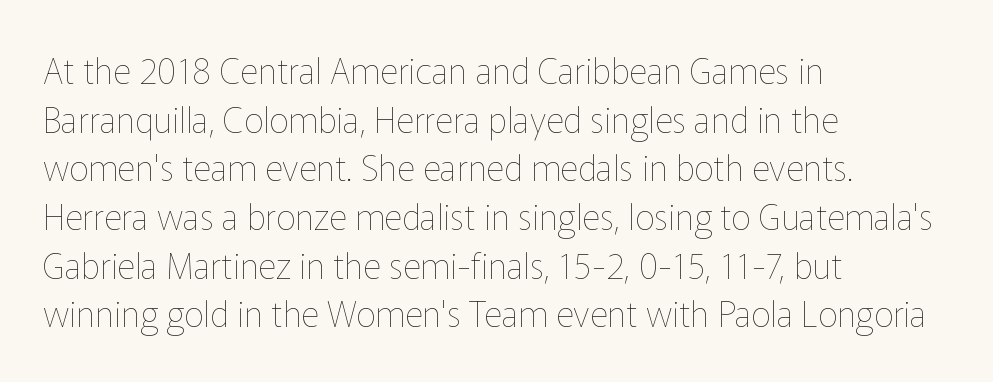
{"italic": "no", "bold": "no", "weight": "thin", "width": "normal", "stroke_contrast": "low", "x_height": "medium", "monospaced": "no", "underline": "no", "align": "left", "line_spacing": "normal", "line_spacing_ratio": 1.39, "letter_spacing": "normal", "letter_spacing_em": 0.0, "glyph_px": 35}
